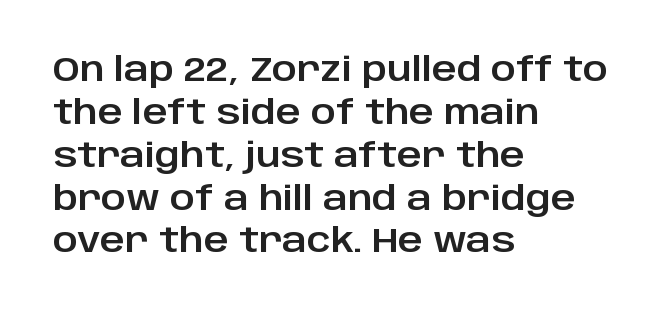
Italic: no, the glyphs are upright roman. The designer went with a sans here, leaving each stem footless. These lines stack with their left ends in a neat column. These lines are rendered in a variable-pitch font. Observe the ordinary spacing: letters are neighbours, not strangers. Rows of type keep a routine distance in the vertical direction.
